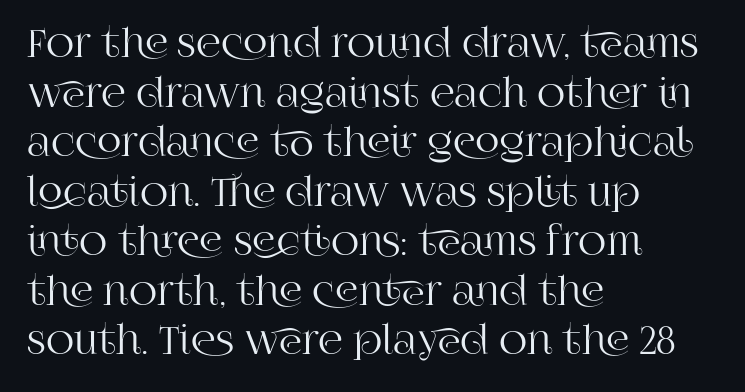
This sample uses a serif face. There is no visible air inserted between adjacent glyphs. Students, observe: this is what conventionally led text looks like. Is the block centered? No — it sits flush against the left margin. Think of a printed novel: that variable character pitch is what you see here.
